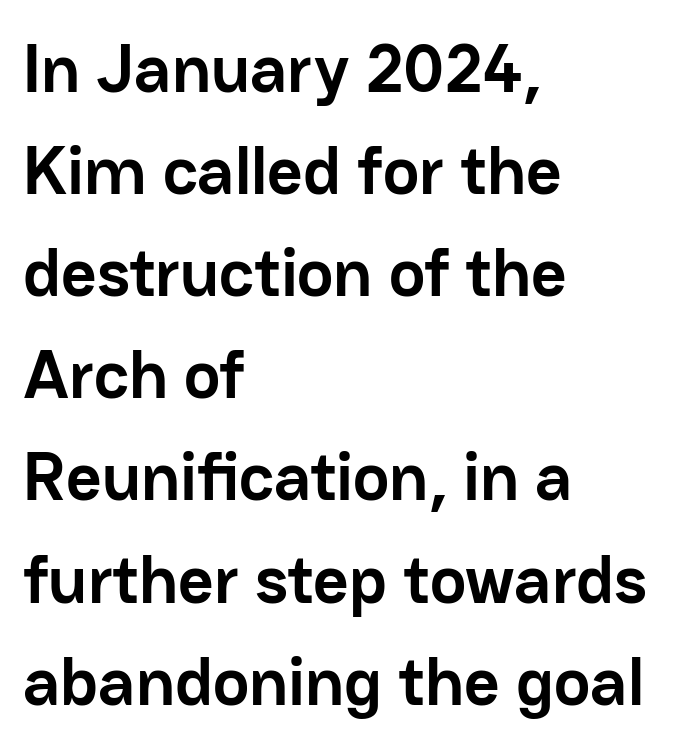
{"serif": "no", "italic": "no", "bold": "yes", "weight": "semibold", "width": "normal", "stroke_contrast": "low", "x_height": "medium", "monospaced": "no", "underline": "no", "align": "left", "line_spacing": "normal", "line_spacing_ratio": 1.48, "letter_spacing": "normal", "letter_spacing_em": 0.0, "glyph_px": 69}
